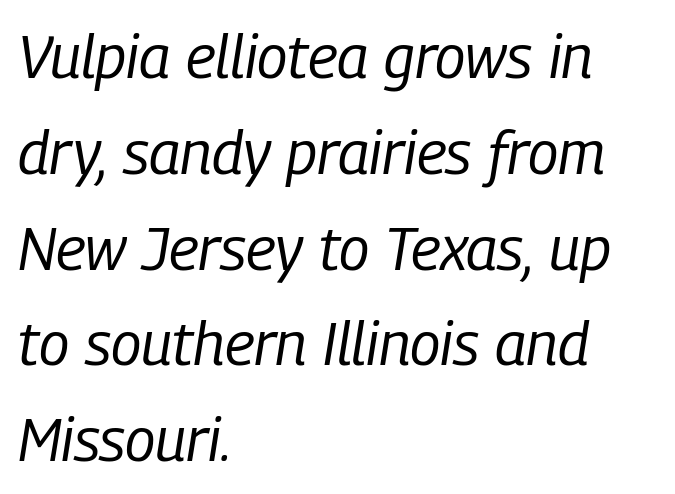
The image shows 61 px regular-weight, condensed type, italic (leaning right); set left-aligned, normal line spacing (1.57x), normal letter spacing, not underlined; low stroke contrast and a medium x-height.
